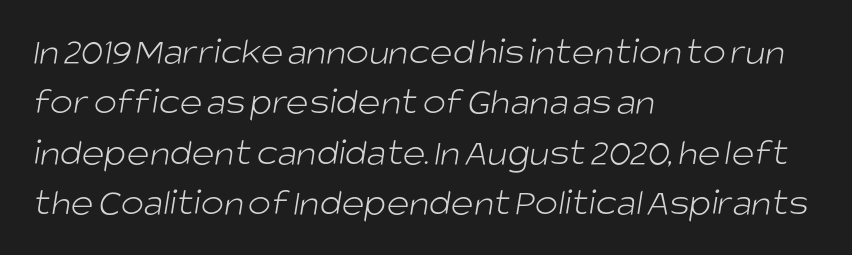
This sample keeps an unexceptional amount of space between lines. A typesetter would label this face a sans. Stroke mass is kept to a normal reading level or below. Proportional: the letters do not fall into vertical columns.
